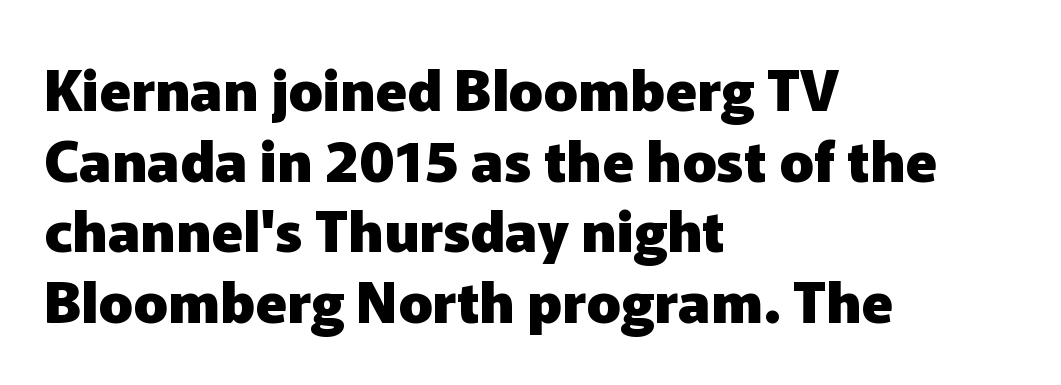
{"serif": "no", "italic": "no", "bold": "yes", "weight": "heavy", "width": "normal", "stroke_contrast": "low", "x_height": "medium", "monospaced": "no", "underline": "no", "align": "left", "line_spacing_ratio": 1.24, "letter_spacing": "normal", "letter_spacing_em": 0.0, "glyph_px": 57}
